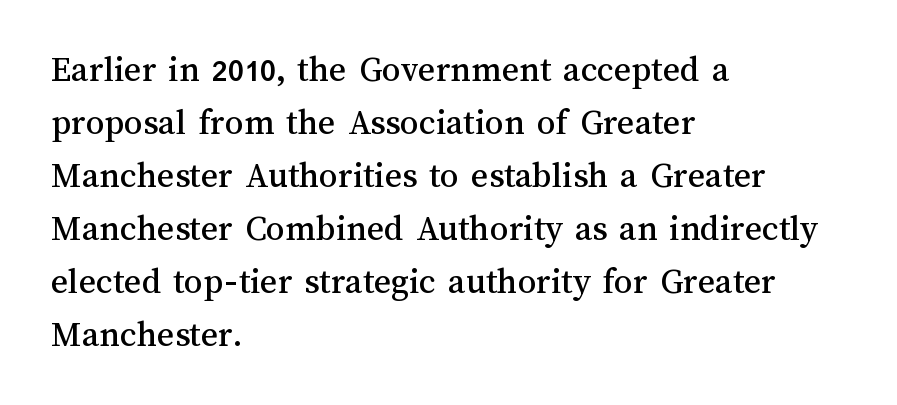
Q: Is the text italic (slanted)? A: No, it is upright.
Q: Is the text underlined? A: No.
Q: How is the paragraph aligned? A: Left-aligned.
Q: Is the spacing between letters normal or unusually wide? A: Normal.
Q: Is the spacing between lines tight, normal or loose? A: Normal.
Q: Width (condensed, normal, or wide)? A: Normal.
Q: Stroke contrast? A: Medium.
Q: x-height? A: Medium.
Q: Monospaced? A: No.
